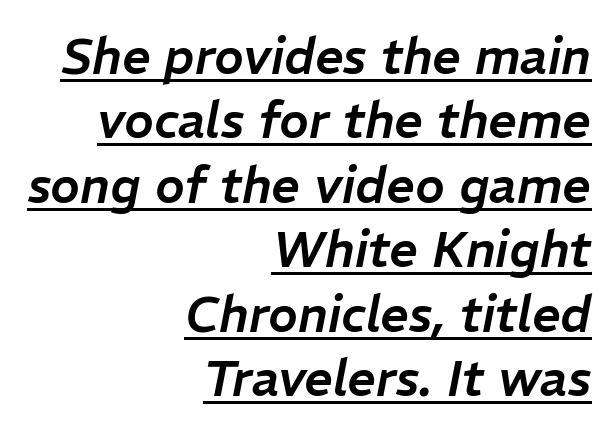
{"italic": "yes", "lean": "right", "slant_degrees": 11, "width": "normal", "stroke_contrast": "low", "x_height": "medium", "monospaced": "no", "underline": "yes", "align": "right", "line_spacing": "normal", "line_spacing_ratio": 1.29, "letter_spacing": "normal", "letter_spacing_em": 0.0, "glyph_px": 50}
